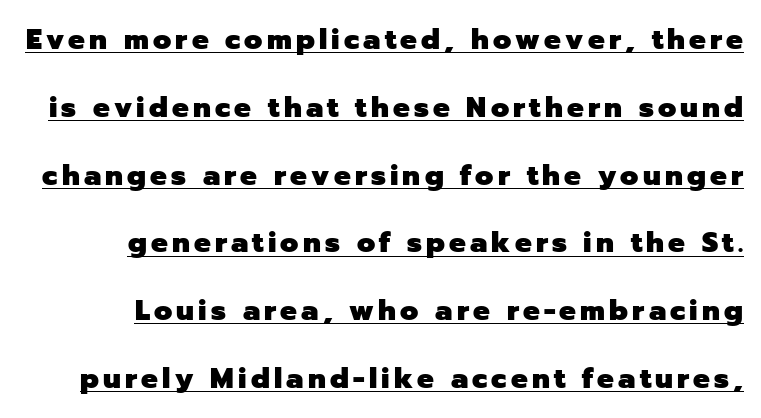
{"serif": "no", "italic": "no", "bold": "yes", "weight": "heavy", "width": "normal", "stroke_contrast": "low", "x_height": "medium", "monospaced": "no", "underline": "yes", "align": "right", "line_spacing": "loose", "line_spacing_ratio": 2.42, "glyph_px": 28}
